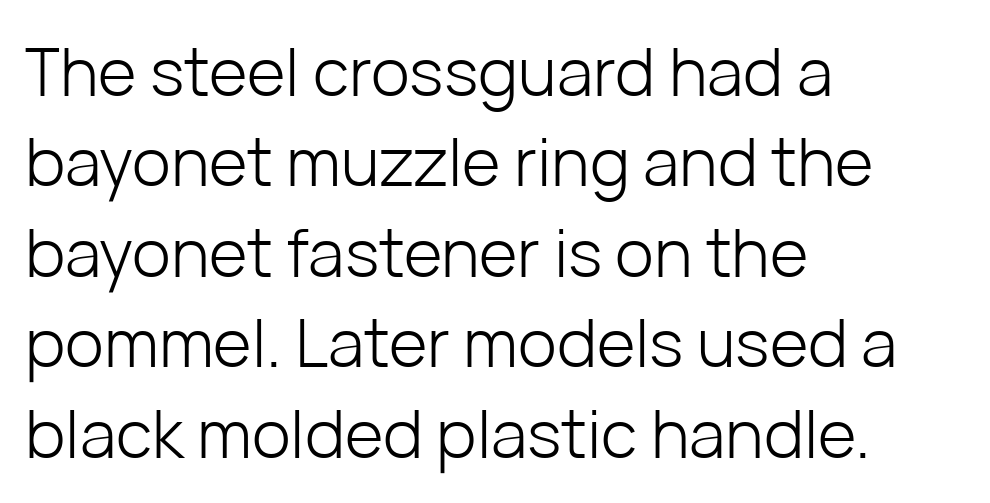
Weight: in the light-to-regular range. Notice how the passage keeps a crisp vertical edge on the left only. Letterform terminals end flat and unadorned throughout the passage. The face used here is proportionally spaced, like ordinary book or web type. In terms of letterspacing, this is plain default setting. Bare-footed words on every line.
